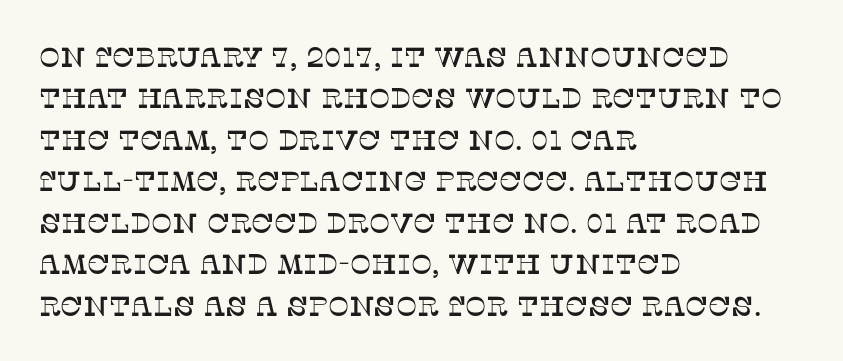
{"serif": "yes", "italic": "no", "width": "normal", "stroke_contrast": "low", "x_height": "large", "monospaced": "no", "underline": "no", "align": "left", "line_spacing": "normal", "line_spacing_ratio": 1.48, "letter_spacing": "normal", "letter_spacing_em": 0.0, "glyph_px": 28}
